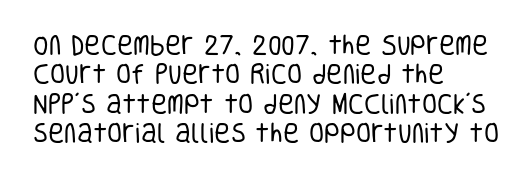
Bare-footed words on every line. Every stem runs plumb, perpendicular to the baseline. The typesetting does not lean heavy: it is not bold. Tracking value appears to be zero — textbook default spacing. The vertical gap from one line to the next is medium.
